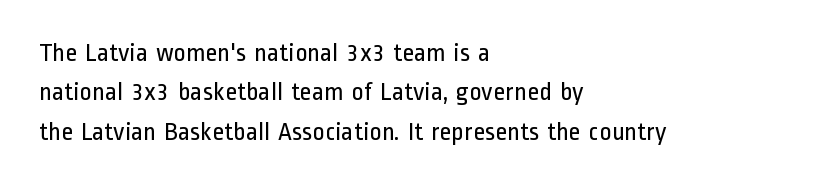
Q: Is the text bold? A: No.
Q: Is the text italic (slanted)? A: No, it is upright.
Q: Is the text underlined? A: No.
Q: How is the paragraph aligned? A: Left-aligned.
Q: Is the spacing between letters normal or unusually wide? A: Normal.
Q: Is the spacing between lines tight, normal or loose? A: Normal.
